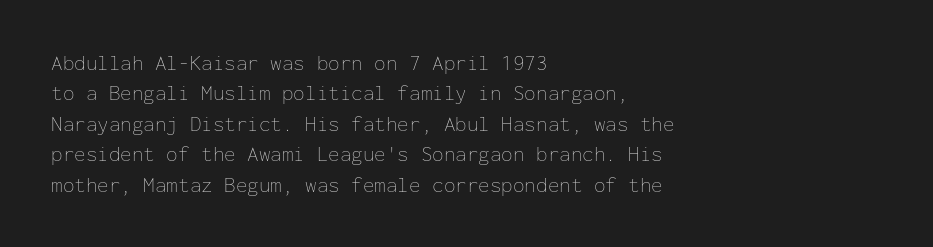
The image shows 21 px text type, upright; set left-aligned, normal line spacing (1.45x), normal letter spacing, not underlined.
